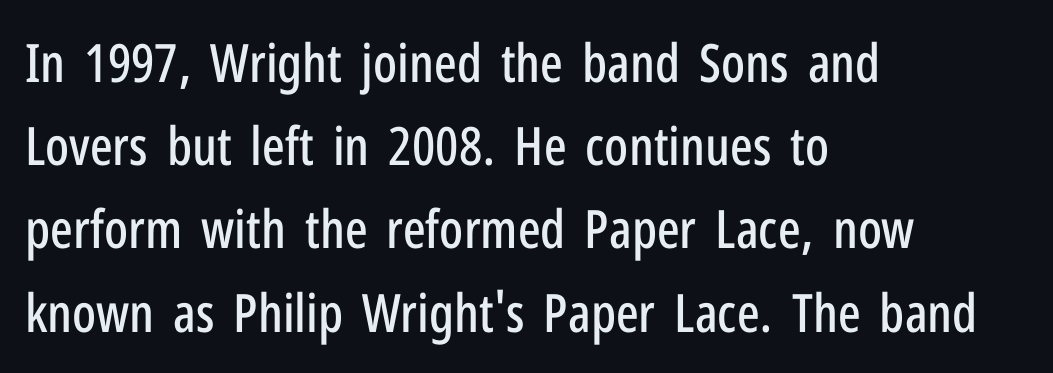
{"serif": "no", "italic": "no", "width": "condensed", "stroke_contrast": "low", "x_height": "medium", "monospaced": "no", "underline": "no", "align": "left", "line_spacing": "normal", "line_spacing_ratio": 1.57, "letter_spacing": "normal", "letter_spacing_em": 0.0, "glyph_px": 53}
